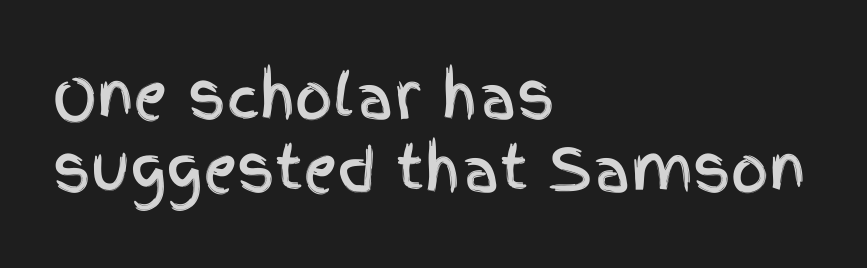
Here the designer chose a conventional face with non-uniform glyph widths. Underlining? Definitely not there. Reading down the block, your eye returns to a fixed left position each line. Characters follow at the spacing the type designer built in. Do the letters lean? They stand straight.
